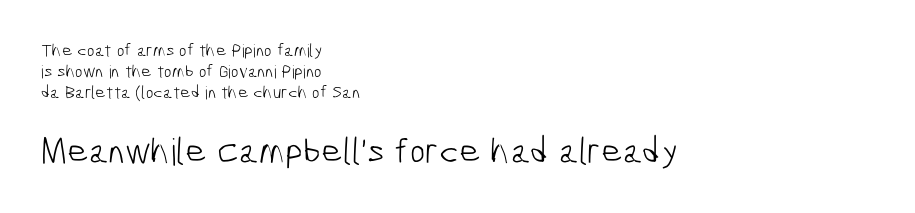
{"serif": "no", "bold": "no", "weight": "light", "width": "condensed", "stroke_contrast": "low", "x_height": "medium", "monospaced": "no", "underline": "no", "align": "left", "line_spacing_ratio": 1.16, "letter_spacing": "normal", "letter_spacing_em": 0.0, "larger_block": "second", "size_ratio": 2.06, "glyph_px": 37}
